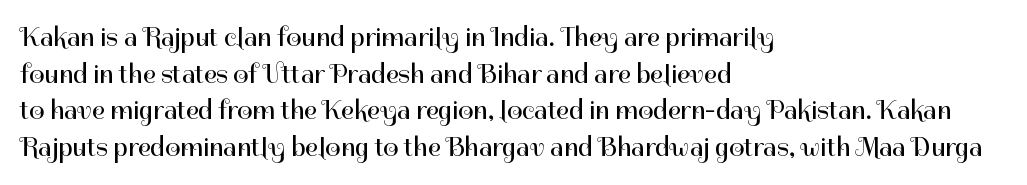
{"italic": "no", "bold": "no", "underline": "no", "align": "left", "line_spacing": "normal", "line_spacing_ratio": 1.36, "letter_spacing": "normal", "letter_spacing_em": 0.0, "glyph_px": 27}
